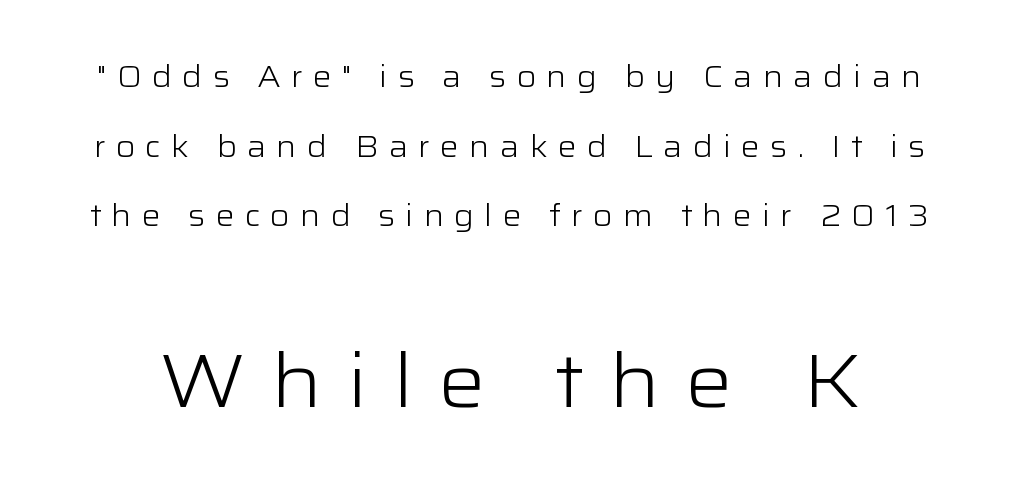
Leading is clearly above the norm, producing a sparse column. Tracking value appears strongly positive — letters spread wide. Proportional: the letters do not fall into vertical columns. Glance below the letters and you will spot only blank space.
